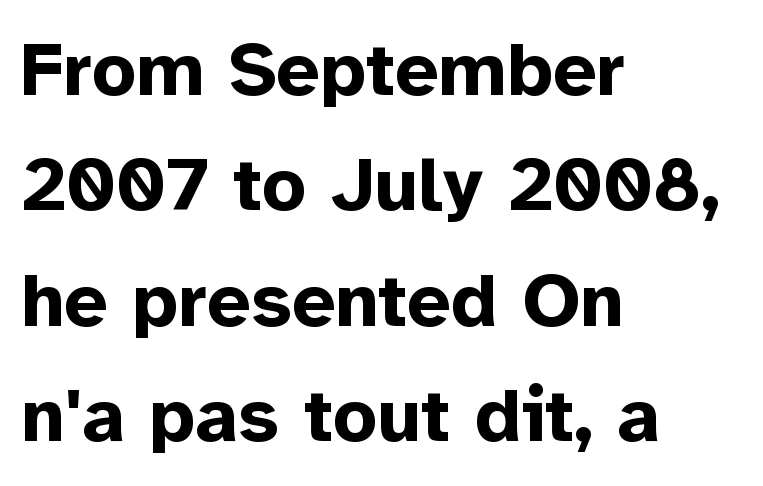
{"serif": "no", "italic": "no", "bold": "yes", "weight": "bold", "width": "normal", "stroke_contrast": "low", "x_height": "medium", "monospaced": "no", "underline": "no", "align": "left", "line_spacing": "normal", "line_spacing_ratio": 1.5, "letter_spacing": "normal", "letter_spacing_em": 0.0, "glyph_px": 77}
